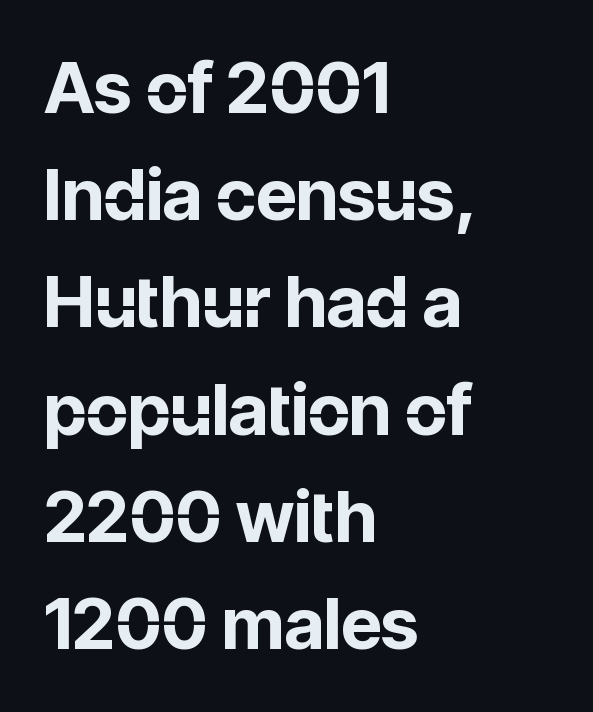
Q: Is the text bold? A: Yes.
Q: Is the text italic (slanted)? A: No, it is upright.
Q: Is the typeface a serif or a sans-serif typeface? A: Sans-serif.
Q: Is the text underlined? A: No.
Q: How is the paragraph aligned? A: Left-aligned.
Q: Is the spacing between letters normal or unusually wide? A: Normal.
Q: Is the spacing between lines tight, normal or loose? A: Normal.
Q: Width (condensed, normal, or wide)? A: Normal.
Q: Stroke contrast? A: Low.
Q: x-height? A: Medium.
Q: Monospaced? A: No.
